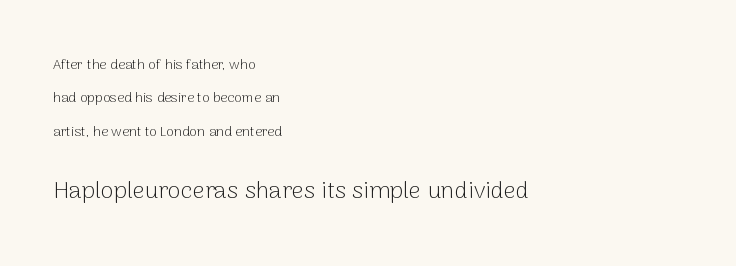
The image shows 24 px text type, upright; set left-aligned, loose line spacing (2.38x), normal letter spacing, not underlined; the second (bottom) block is 1.71x larger.
